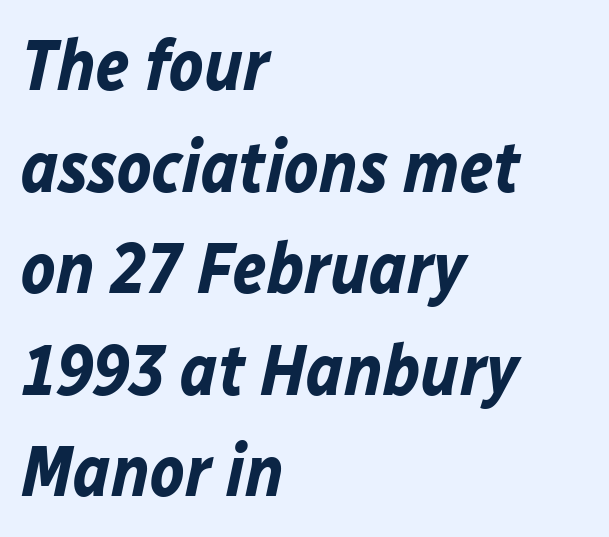
Q: Is the text bold? A: Yes.
Q: Is the text italic (slanted)? A: Yes, it leans right by about 12 degrees.
Q: Is the text underlined? A: No.
Q: How is the paragraph aligned? A: Left-aligned.
Q: Is the spacing between letters normal or unusually wide? A: Normal.
Q: Is the spacing between lines tight, normal or loose? A: Normal.
Q: Width (condensed, normal, or wide)? A: Normal.
Q: Stroke contrast? A: Low.
Q: x-height? A: Medium.
Q: Monospaced? A: No.
